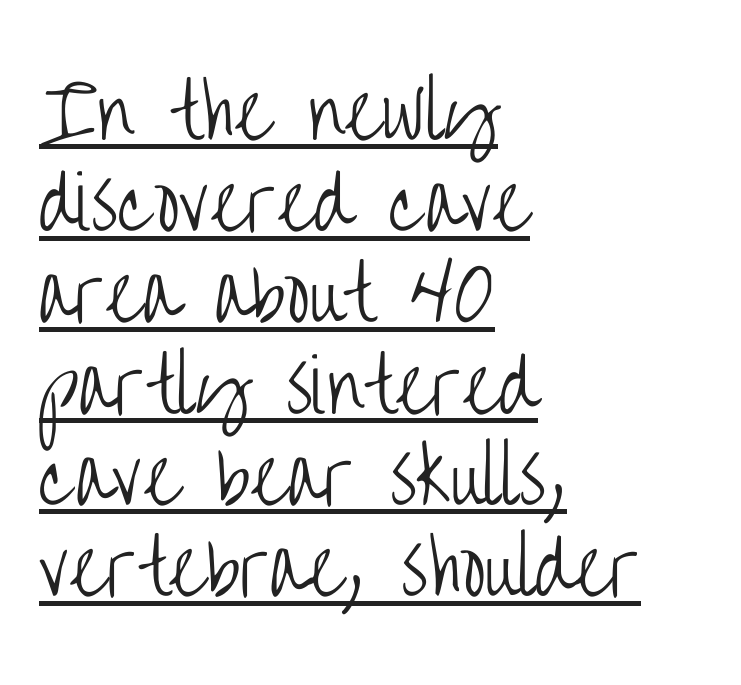
Q: Is the text bold? A: No.
Q: Is the text italic (slanted)? A: No, it is upright.
Q: Is the typeface a serif or a sans-serif typeface? A: Sans-serif.
Q: Is the text underlined? A: Yes.
Q: How is the paragraph aligned? A: Left-aligned.
Q: Is the spacing between letters normal or unusually wide? A: Normal.
Q: Is the spacing between lines tight, normal or loose? A: Normal.
Q: Width (condensed, normal, or wide)? A: Condensed.
Q: Stroke contrast? A: Low.
Q: x-height? A: Large.
Q: Monospaced? A: No.
